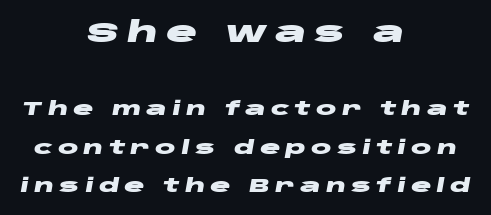
{"italic": "yes", "lean": "right", "slant_degrees": 10, "bold": "yes", "weight": "heavy", "width": "wide", "stroke_contrast": "low", "x_height": "large", "monospaced": "no", "underline": "no", "align": "center", "line_spacing": "loose", "line_spacing_ratio": 2.01, "letter_spacing": "wide", "letter_spacing_em": 0.27, "larger_block": "first", "size_ratio": 1.53, "glyph_px": 29}
